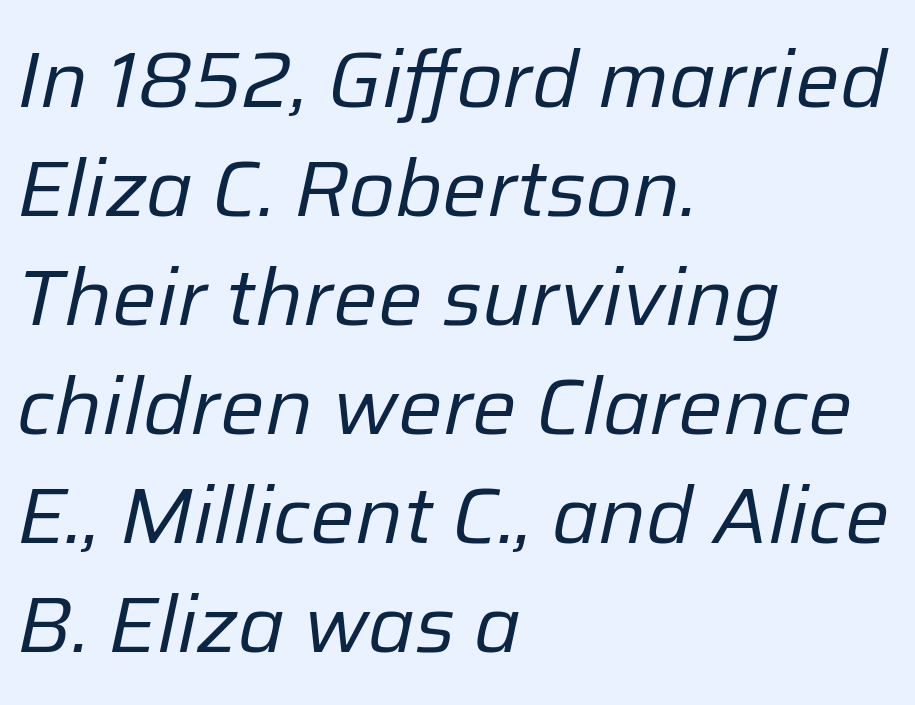
The letterforms sit shoulder to shoulder at normal distance. Underline: absent. Line spacing here is normal. Observe the lean: these are italic letterforms.
